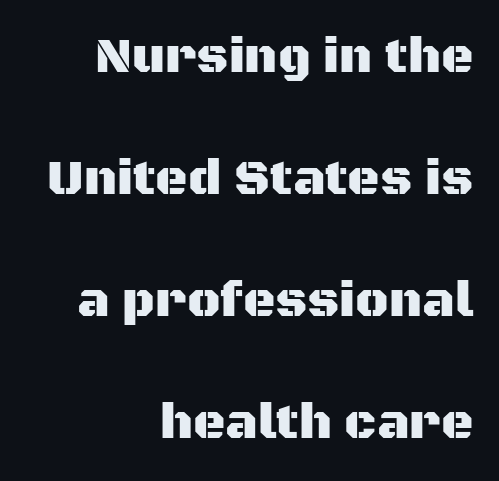
Does the type have serifs? No, each stem ends abruptly. Each line ends at the same right margin while the left side varies. It's the straight-up-and-down kind of type. Rule under the text: the space is simply empty. The face used here is proportionally spaced, like ordinary book or web type.
